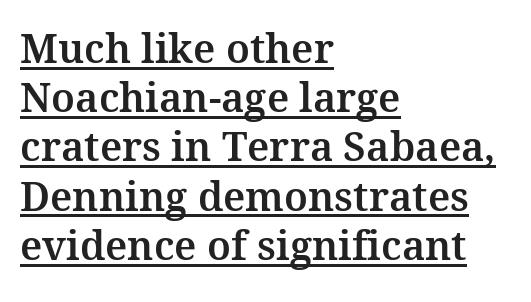
Each letter keeps its own natural width here, so spacing adapts to shape. The letters carry serifs — small finishing strokes at the ends of their stems. A roman cut, with each character standing at attention. This rendering leaves character spacing at its baseline value.
